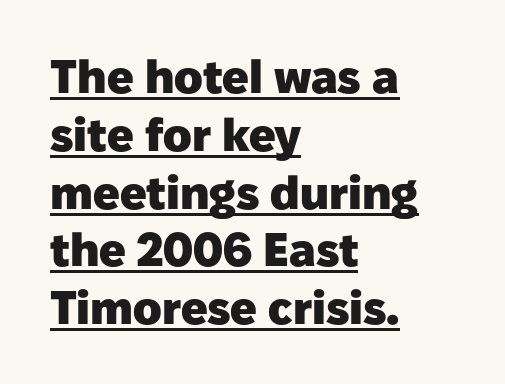
Q: Is the text bold? A: Yes.
Q: Is the text italic (slanted)? A: No, it is upright.
Q: Is the typeface a serif or a sans-serif typeface? A: Sans-serif.
Q: Is the text underlined? A: Yes.
Q: How is the paragraph aligned? A: Left-aligned.
Q: Is the spacing between letters normal or unusually wide? A: Normal.
Q: Width (condensed, normal, or wide)? A: Normal.
Q: Stroke contrast? A: Low.
Q: x-height? A: Medium.
Q: Monospaced? A: No.
